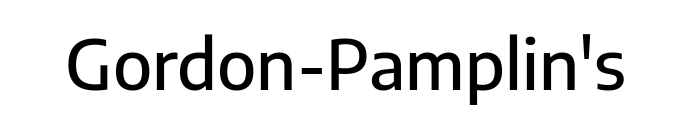
The image shows 69 px sans-serif type, upright; set normal letter spacing, not underlined; low stroke contrast and a medium x-height.
